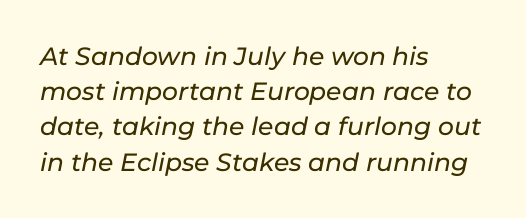
{"italic": "yes", "lean": "right", "slant_degrees": 11, "underline": "no", "align": "left", "line_spacing": "normal", "line_spacing_ratio": 1.41, "letter_spacing": "normal", "letter_spacing_em": 0.0, "glyph_px": 25}
